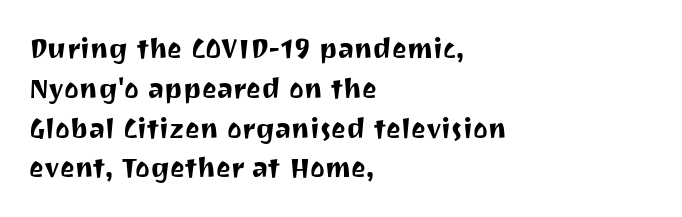
It's the straight-up-and-down kind of type. Is the block centered? No — it sits flush against the left margin. Leading matches the norm, producing a regular column. The font family rendered here belongs to the sans-serif group.
